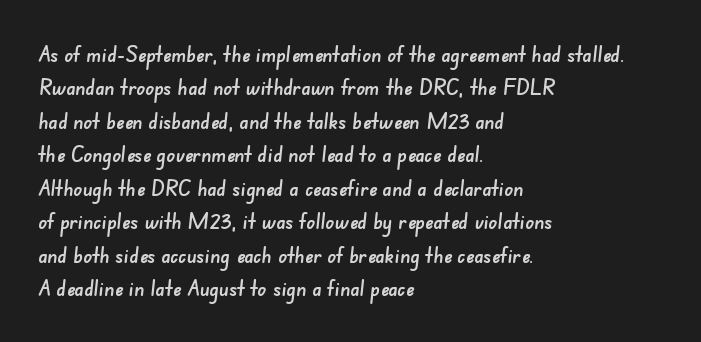
{"underline": "no", "align": "left", "line_spacing": "normal", "line_spacing_ratio": 1.52, "letter_spacing": "normal", "letter_spacing_em": 0.0, "glyph_px": 22}
